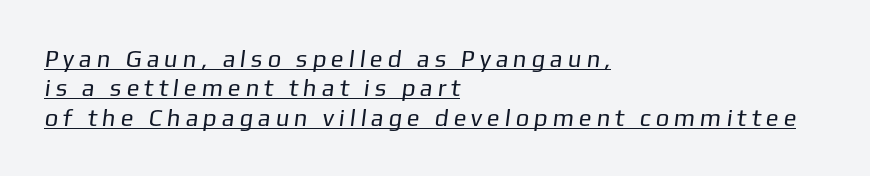
Q: Is the text bold? A: No.
Q: Is the text underlined? A: Yes.
Q: How is the paragraph aligned? A: Left-aligned.
Q: Is the spacing between letters normal or unusually wide? A: Unusually wide.
